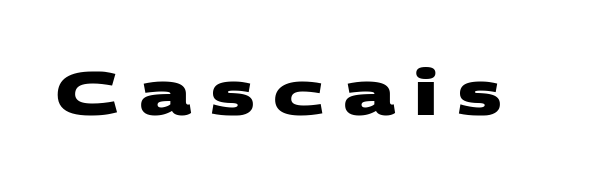
The image shows 61 px heavy, wide sans-serif type; set unusually wide letter spacing (+0.31 em), not underlined; medium stroke contrast and a large x-height.
